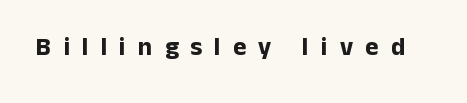
The image shows 25 px bold type, upright; set unusually wide letter spacing (+0.49 em), not underlined.
